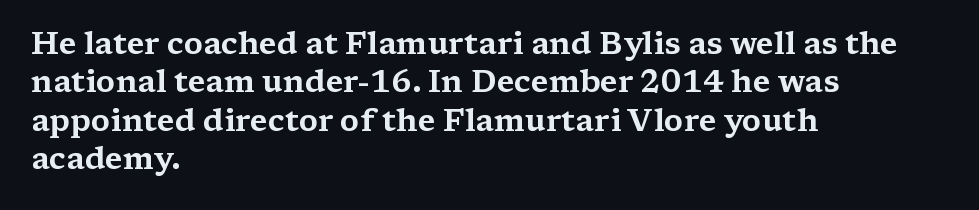
The image shows 31 px wide serif type, upright; set left-aligned, line spacing 1.24x, normal letter spacing, not underlined; medium stroke contrast and a medium x-height.
